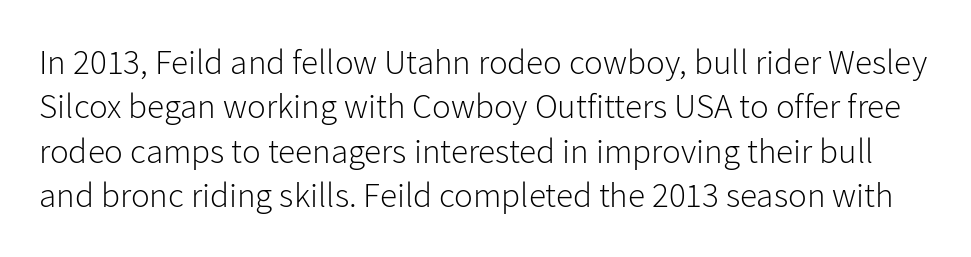
Q: Is the text bold? A: No.
Q: Is the text italic (slanted)? A: No, it is upright.
Q: Is the typeface a serif or a sans-serif typeface? A: Sans-serif.
Q: Is the text underlined? A: No.
Q: Is the spacing between letters normal or unusually wide? A: Normal.
Q: Is the spacing between lines tight, normal or loose? A: Normal.
Q: Width (condensed, normal, or wide)? A: Normal.
Q: Stroke contrast? A: Low.
Q: x-height? A: Medium.
Q: Monospaced? A: No.
